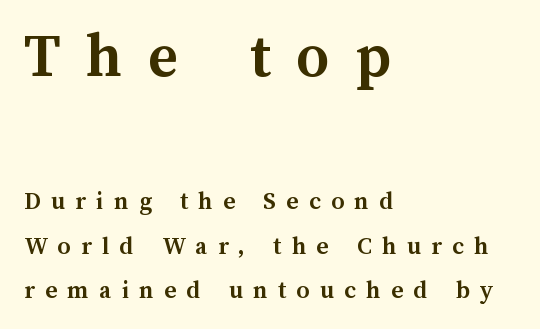
Leftover space on each line is placed entirely after the last word. The lettering stays uniformly vertical, giving the passage a roman look. The words here are not underlined. Here the designer chose a conventional face with non-uniform glyph widths.
